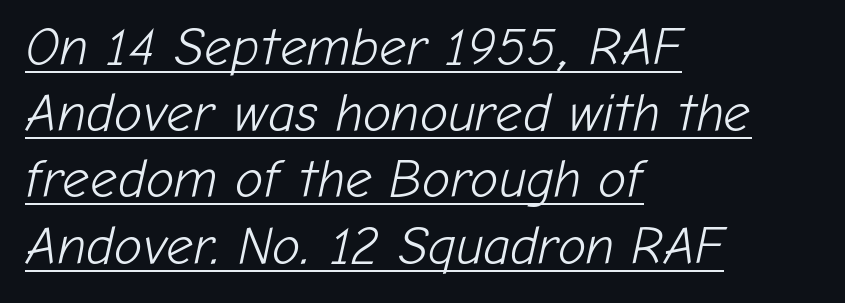
Q: Is the text bold? A: No.
Q: Is the text italic (slanted)? A: Yes, it leans right by about 12 degrees.
Q: Is the text underlined? A: Yes.
Q: How is the paragraph aligned? A: Left-aligned.
Q: Is the spacing between letters normal or unusually wide? A: Normal.
Q: Is the spacing between lines tight, normal or loose? A: Normal.
Q: Width (condensed, normal, or wide)? A: Normal.
Q: Stroke contrast? A: Low.
Q: x-height? A: Medium.
Q: Monospaced? A: No.
